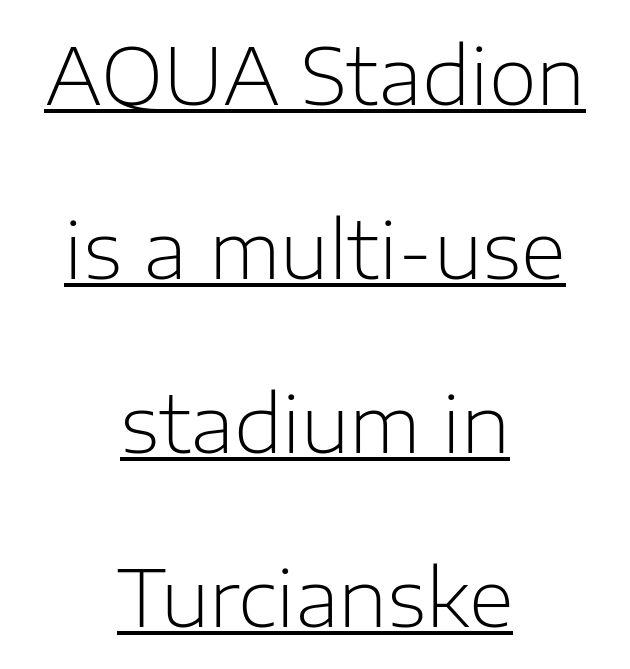
Serif or sans? Sans — the stroke terminals are bare. The face used here is proportionally spaced, like ordinary book or web type. The line texture is even and compact thanks to regular tracking. Neither beginnings nor endings align; midpoints do. Loosely led — the rows are spread out. Summary of weight: not heavy and not bold.
